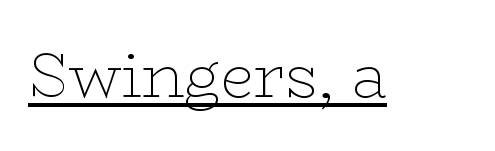
Q: Is the text bold? A: No.
Q: Is the text italic (slanted)? A: No, it is upright.
Q: Is the typeface a serif or a sans-serif typeface? A: Serif.
Q: Is the text underlined? A: Yes.
Q: Is the spacing between letters normal or unusually wide? A: Normal.
Q: Width (condensed, normal, or wide)? A: Wide.
Q: Stroke contrast? A: Low.
Q: x-height? A: Medium.
Q: Monospaced? A: No.
